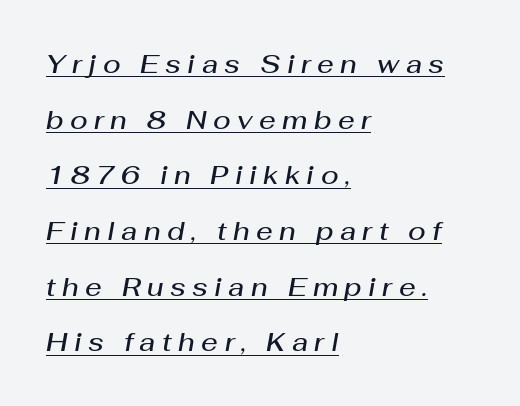
Q: Is the text bold? A: Semi-bold.
Q: Is the text italic (slanted)? A: Yes, it leans right by about 10 degrees.
Q: Is the text underlined? A: Yes.
Q: How is the paragraph aligned? A: Left-aligned.
Q: Is the spacing between letters normal or unusually wide? A: Unusually wide.
Q: Is the spacing between lines tight, normal or loose? A: Loose.
